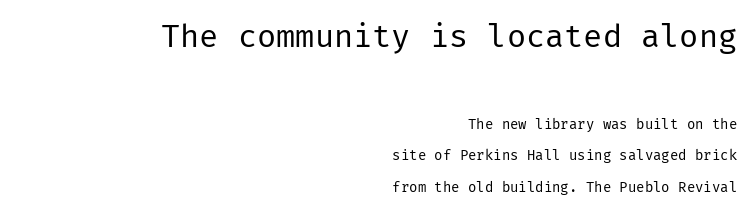
Which of the two is more prominent by size? The first, at the top. Clear beneath every line of the passage. The typesetting does not lean heavy: it is not bold. The typography opts for an upright posture over an oblique one. Does extra space separate the letters? No, they use regular spacing.
